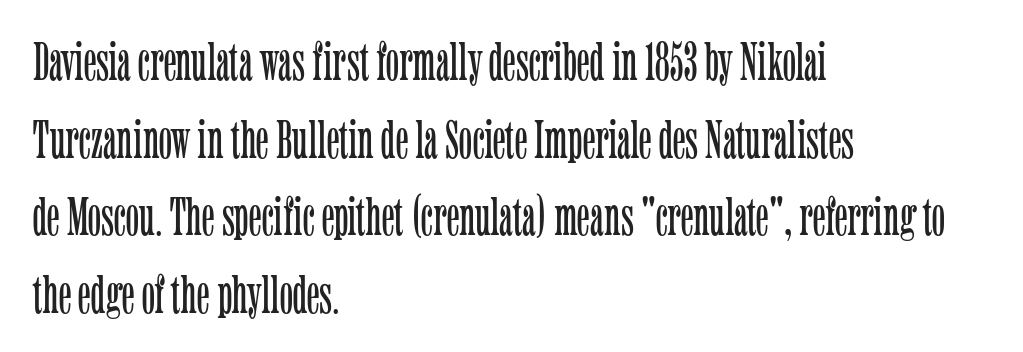
Q: Is the text bold? A: No.
Q: Is the text italic (slanted)? A: No, it is upright.
Q: Is the typeface a serif or a sans-serif typeface? A: Serif.
Q: Is the text underlined? A: No.
Q: How is the paragraph aligned? A: Left-aligned.
Q: Is the spacing between letters normal or unusually wide? A: Normal.
Q: Is the spacing between lines tight, normal or loose? A: Normal.
Q: Width (condensed, normal, or wide)? A: Condensed.
Q: Stroke contrast? A: Low.
Q: x-height? A: Medium.
Q: Monospaced? A: No.
